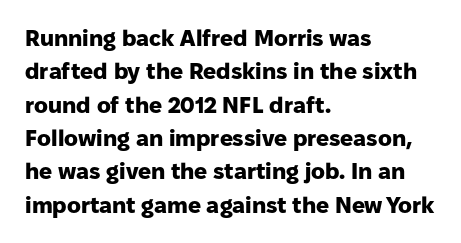
Every letter is thick-stroked: bold, no question. The space directly below the letters is spotless. How would I describe the line gaps? Plain and ordinary. A classic flush-left, rag-right setting is used for this passage. The specimen reads as upright at a glance.
